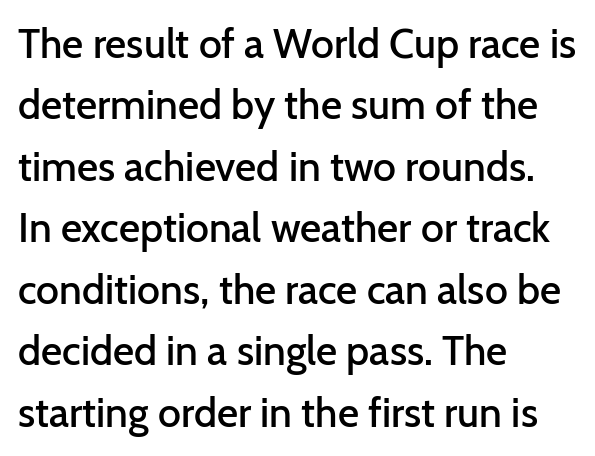
Q: Is the text bold? A: Semi-bold.
Q: Is the text italic (slanted)? A: No, it is upright.
Q: Is the typeface a serif or a sans-serif typeface? A: Sans-serif.
Q: Is the text underlined? A: No.
Q: How is the paragraph aligned? A: Left-aligned.
Q: Is the spacing between letters normal or unusually wide? A: Normal.
Q: Is the spacing between lines tight, normal or loose? A: Normal.
Q: Width (condensed, normal, or wide)? A: Normal.
Q: Stroke contrast? A: Low.
Q: x-height? A: Medium.
Q: Monospaced? A: No.
